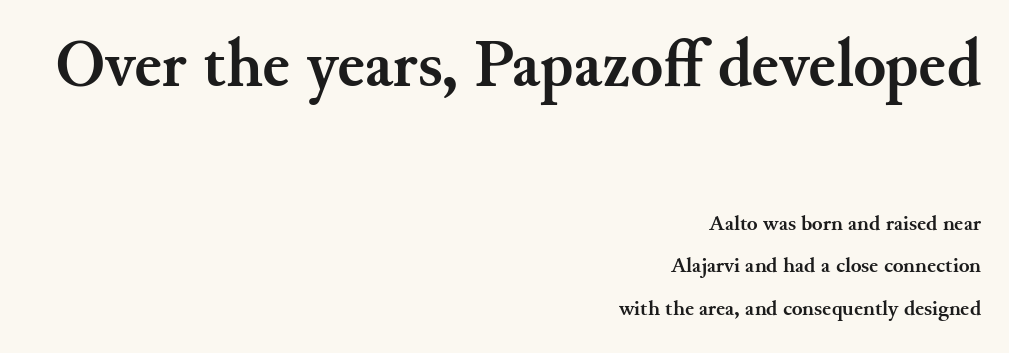
Q: Is the text bold? A: Yes.
Q: Is the text italic (slanted)? A: No, it is upright.
Q: Is the typeface a serif or a sans-serif typeface? A: Serif.
Q: Is the text underlined? A: No.
Q: How is the paragraph aligned? A: Right-aligned.
Q: Is the spacing between letters normal or unusually wide? A: Normal.
Q: Is the spacing between lines tight, normal or loose? A: Loose.
Q: Which block of text is set in a larger size, the first (top) or the second (bottom)? A: The first (top) one.
Q: Width (condensed, normal, or wide)? A: Normal.
Q: Stroke contrast? A: Medium.
Q: x-height? A: Small.
Q: Monospaced? A: No.
